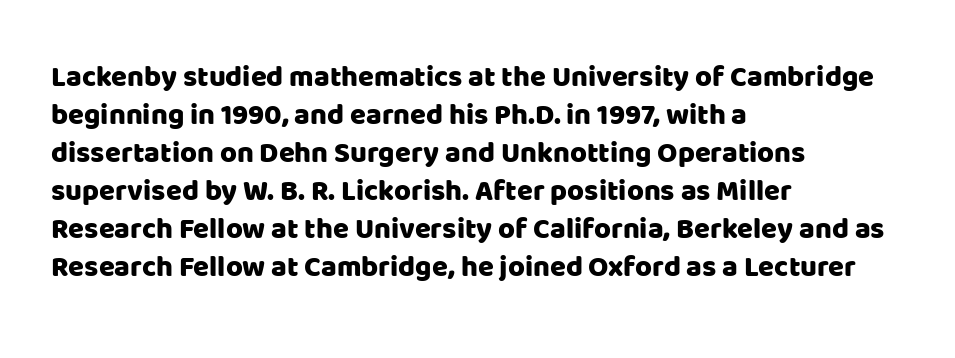
The image shows 29 px sans-serif type, upright; set left-aligned, normal line spacing (1.31x), normal letter spacing, not underlined; low stroke contrast and a large x-height.
